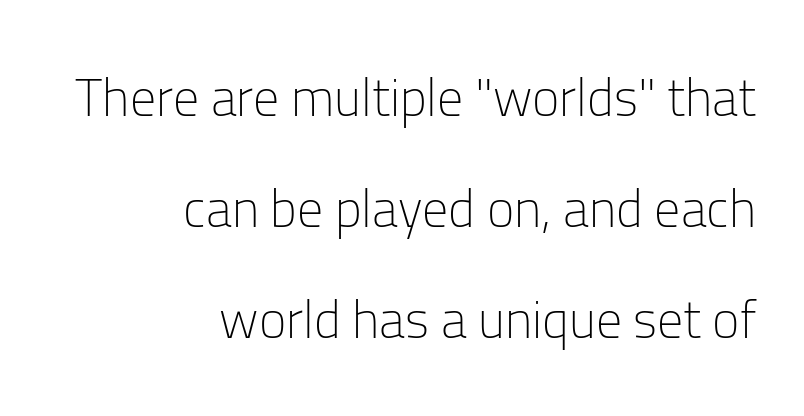
{"serif": "no", "italic": "no", "bold": "no", "weight": "light", "width": "normal", "stroke_contrast": "low", "x_height": "medium", "monospaced": "no", "underline": "no", "align": "right", "line_spacing": "loose", "line_spacing_ratio": 2.13, "letter_spacing": "normal", "letter_spacing_em": 0.0, "glyph_px": 52}
